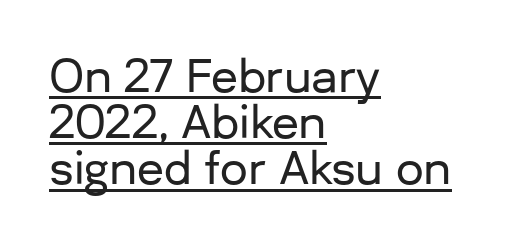
{"serif": "no", "italic": "no", "width": "normal", "stroke_contrast": "low", "x_height": "medium", "monospaced": "no", "underline": "yes", "align": "left", "line_spacing": "tight", "line_spacing_ratio": 1.05, "letter_spacing": "normal", "letter_spacing_em": 0.0, "glyph_px": 44}
